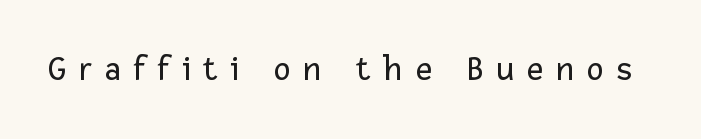
Q: Is the text bold? A: No.
Q: Is the text italic (slanted)? A: No, it is upright.
Q: Is the typeface a serif or a sans-serif typeface? A: Sans-serif.
Q: Is the text underlined? A: No.
Q: Is the spacing between letters normal or unusually wide? A: Unusually wide.
Q: Width (condensed, normal, or wide)? A: Normal.
Q: Stroke contrast? A: Low.
Q: x-height? A: Medium.
Q: Monospaced? A: No.
